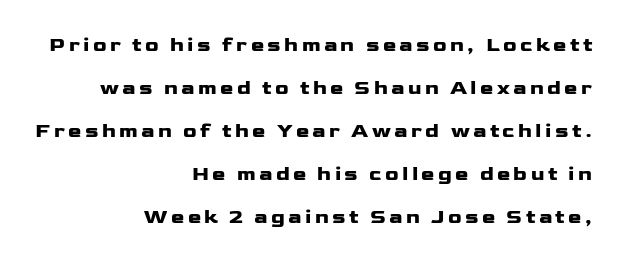
{"italic": "no", "bold": "yes", "underline": "no", "align": "right", "line_spacing": "loose", "line_spacing_ratio": 2.15, "glyph_px": 20}
